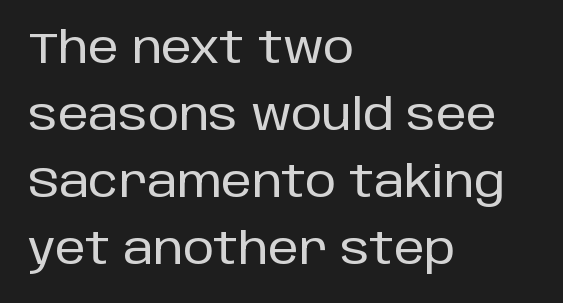
The image shows 44 px sans-serif type, upright; set left-aligned, normal line spacing (1.52x), normal letter spacing, not underlined; low stroke contrast and a large x-height.
